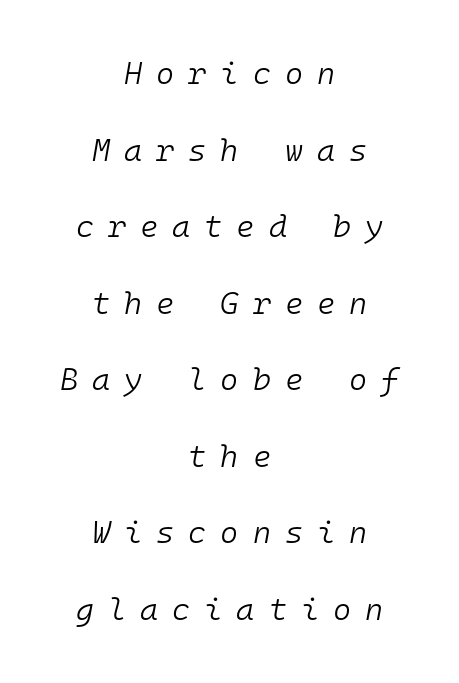
{"italic": "yes", "lean": "right", "slant_degrees": 10, "bold": "no", "weight": "light", "width": "normal", "stroke_contrast": "low", "x_height": "medium", "monospaced": "yes", "underline": "no", "align": "center", "line_spacing": "loose", "line_spacing_ratio": 2.47, "letter_spacing": "wide", "letter_spacing_em": 0.45, "glyph_px": 31}
